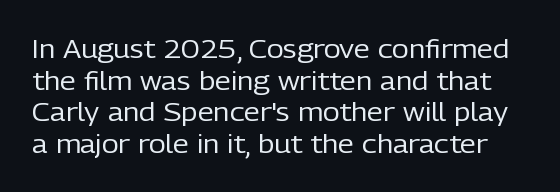
Designer's note — italics off, roman on. The baseline area is clear. Inter-character spacing is left at the font's built-in metrics. These glyphs show unthickened strokes, regular width or finer.
